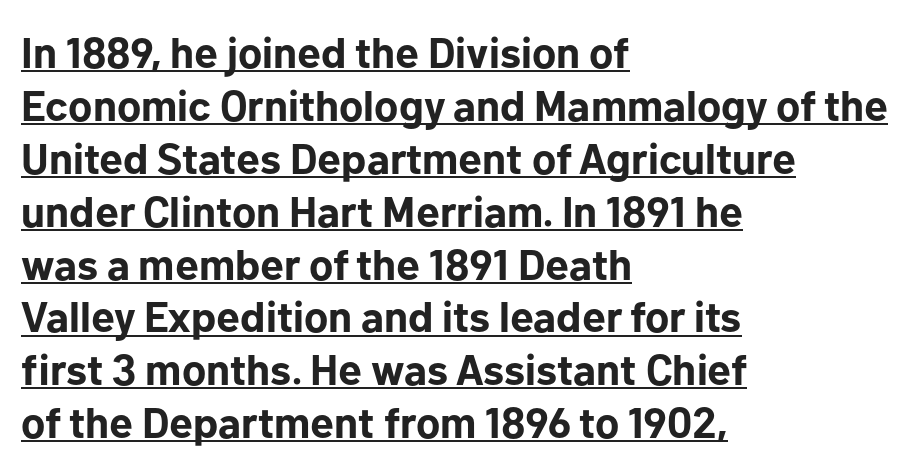
The specimen reads as upright at a glance. Each letter's strokes conclude bluntly, with no projecting serifs. On the weight axis this lands at bold, roughly 700. Every word sits above its own underline. The passage shown is typed in a proportional face where columns would drift. Caption: standard tracking, unaltered.
